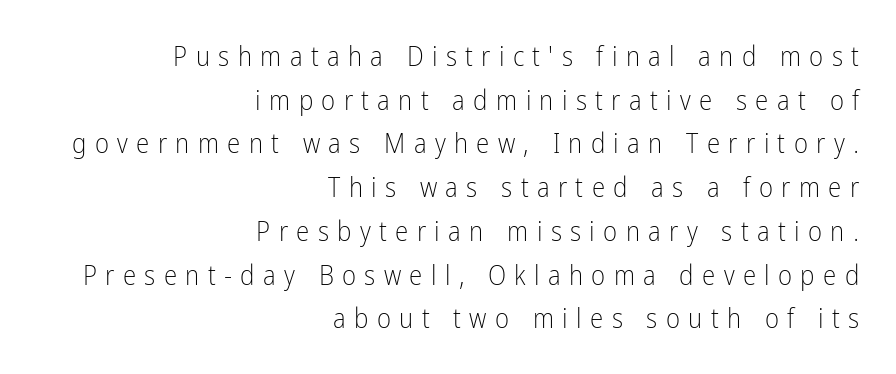
{"italic": "no", "bold": "no", "underline": "no", "align": "right", "line_spacing": "normal", "line_spacing_ratio": 1.62, "letter_spacing": "wide", "letter_spacing_em": 0.31, "glyph_px": 27}
